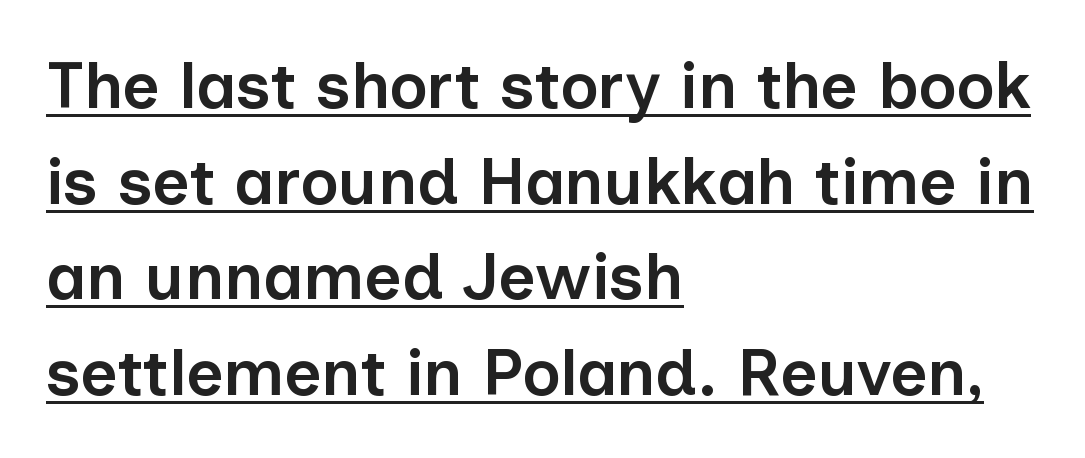
Q: Is the text bold? A: Semi-bold.
Q: Is the text italic (slanted)? A: No, it is upright.
Q: Is the typeface a serif or a sans-serif typeface? A: Sans-serif.
Q: Is the text underlined? A: Yes.
Q: How is the paragraph aligned? A: Left-aligned.
Q: Is the spacing between letters normal or unusually wide? A: Normal.
Q: Is the spacing between lines tight, normal or loose? A: Normal.
Q: Width (condensed, normal, or wide)? A: Normal.
Q: Stroke contrast? A: Low.
Q: x-height? A: Medium.
Q: Monospaced? A: No.
